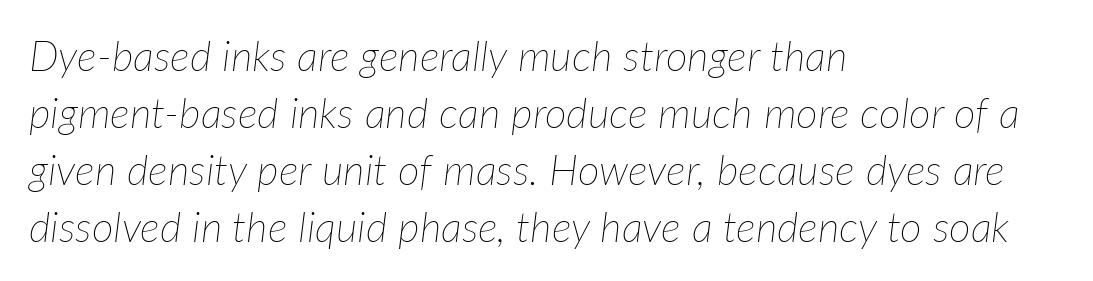
{"italic": "yes", "lean": "right", "slant_degrees": 7, "bold": "no", "weight": "thin", "width": "normal", "stroke_contrast": "low", "x_height": "medium", "monospaced": "no", "underline": "no", "align": "left", "line_spacing": "normal", "line_spacing_ratio": 1.36, "letter_spacing": "normal", "letter_spacing_em": 0.0, "glyph_px": 42}
